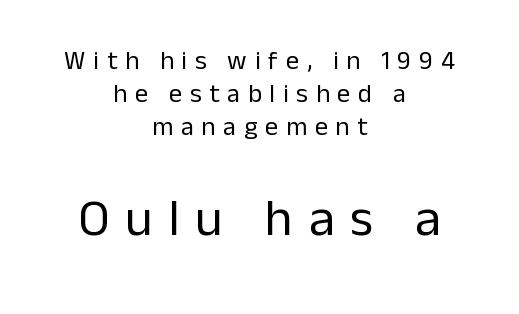
Here the designer chose a conventional face with non-uniform glyph widths. A student would call this center alignment; a typographer would say set centered. Lines of text with bare space underneath. Normally led — the rows are evenly, conventionally spaced. This rendering employs a face without finishing strokes, i.e., a sans-serif.
